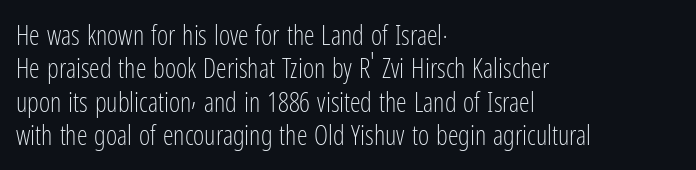
{"italic": "no", "bold": "no", "underline": "no", "align": "left", "line_spacing_ratio": 1.24, "letter_spacing": "normal", "letter_spacing_em": 0.0, "glyph_px": 27}
